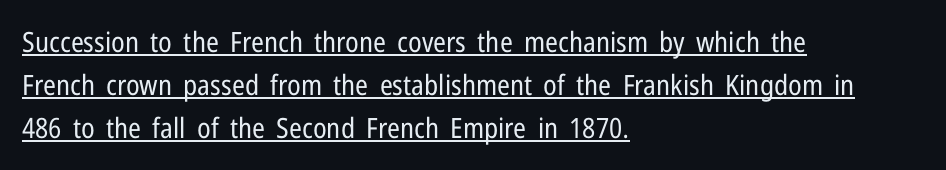
The image shows 28 px regular-weight, condensed sans-serif type, upright; set left-aligned, normal line spacing (1.54x), normal letter spacing, underlined; low stroke contrast and a medium x-height.
